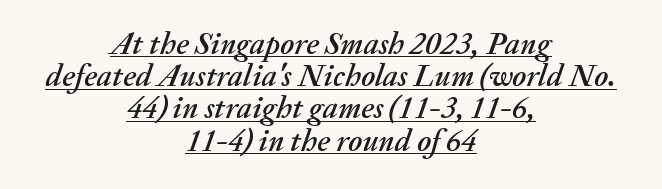
Quick note: interline space is minimal. These lines are rendered in a variable-pitch font. Each word holds together tightly as a unit, with standard inter-letter gaps. Notice how the passage keeps no hard edge, just a central spine.
